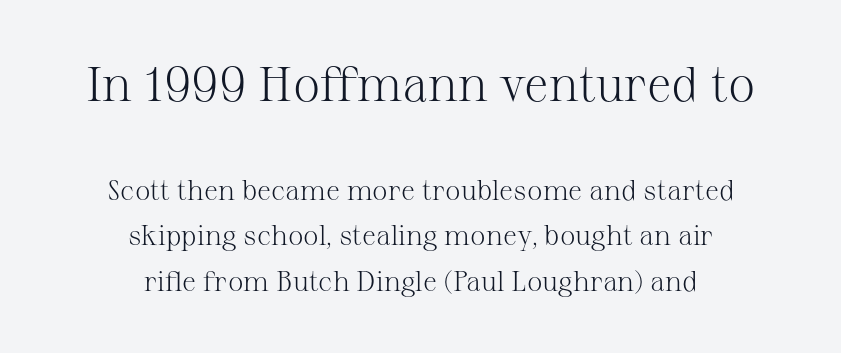
{"serif": "yes", "italic": "no", "bold": "no", "weight": "light", "width": "normal", "stroke_contrast": "medium", "x_height": "medium", "monospaced": "no", "underline": "no", "align": "center", "line_spacing": "normal", "line_spacing_ratio": 1.64, "letter_spacing": "normal", "letter_spacing_em": 0.0, "larger_block": "first", "size_ratio": 1.75, "glyph_px": 49}
